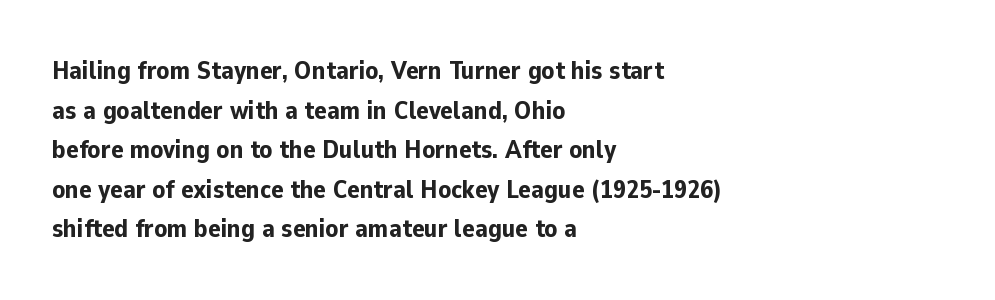
Line spacing here is normal. Words float on clear page, feet unadorned. Each glyph is drawn with heavy, bold strokes. There is no visible air inserted between adjacent glyphs. These lines are set flush left with a ragged right edge. This is roman type, the default non-slanted kind.
